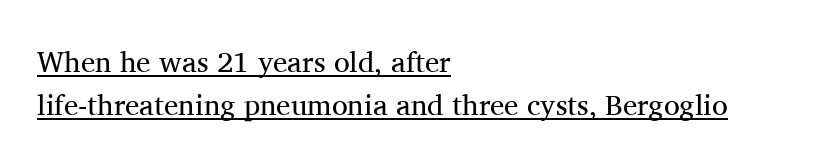
{"serif": "yes", "italic": "no", "bold": "no", "weight": "regular", "width": "normal", "stroke_contrast": "medium", "x_height": "medium", "monospaced": "no", "underline": "yes", "align": "left", "line_spacing": "normal", "line_spacing_ratio": 1.48, "letter_spacing": "normal", "letter_spacing_em": 0.0, "glyph_px": 29}
